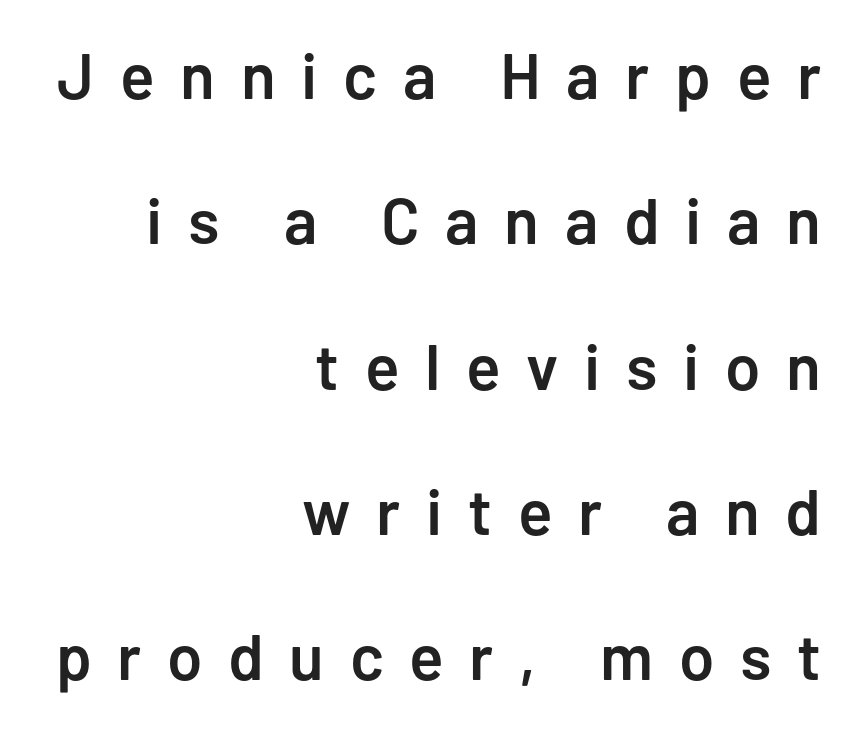
Horizontal bands of white between lines are thick stripes. Unlike a traditional serif, this face leaves its strokes unadorned. Right-aligned paragraph, ragged on the left. This is moderately heavy type, rendered in semibold. How are the letters spaced? Widely, with obvious added tracking. Unlike italic type, these characters show no tilt at all.
